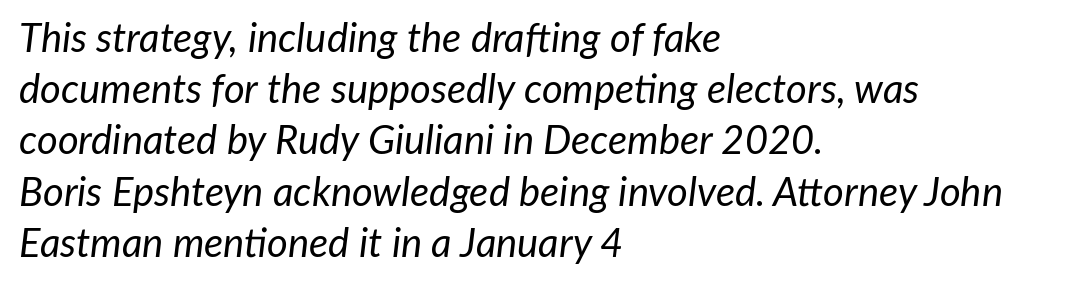
Q: Is the text bold? A: No.
Q: Is the text italic (slanted)? A: Yes, it leans right by about 7 degrees.
Q: Is the text underlined? A: No.
Q: How is the paragraph aligned? A: Left-aligned.
Q: Is the spacing between letters normal or unusually wide? A: Normal.
Q: Is the spacing between lines tight, normal or loose? A: Normal.
Q: Width (condensed, normal, or wide)? A: Normal.
Q: Stroke contrast? A: Low.
Q: x-height? A: Medium.
Q: Monospaced? A: No.
